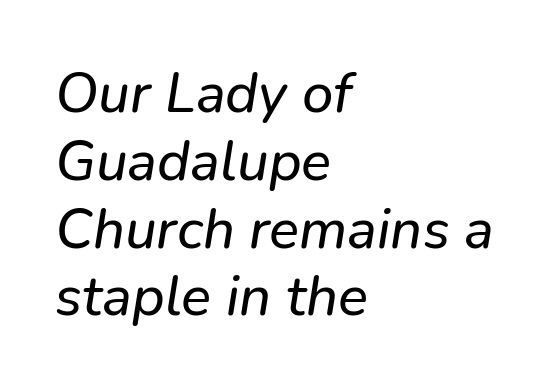
{"serif": "no", "width": "normal", "stroke_contrast": "low", "x_height": "medium", "monospaced": "no", "underline": "no", "align": "left", "line_spacing_ratio": 1.21, "letter_spacing": "normal", "letter_spacing_em": 0.0, "glyph_px": 56}
